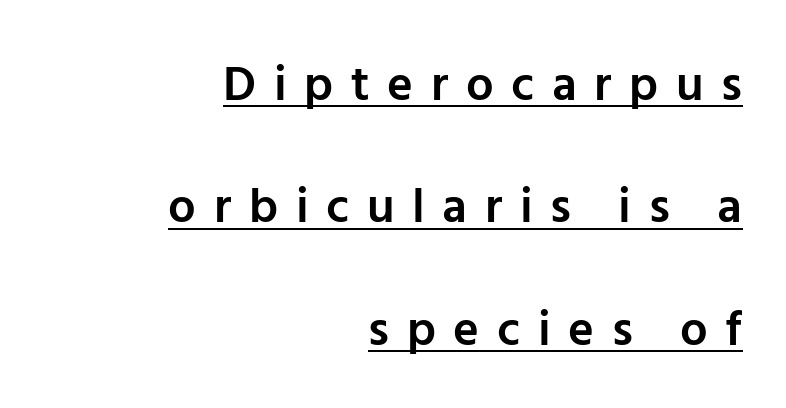
Q: Is the text bold? A: Semi-bold.
Q: Is the text italic (slanted)? A: No, it is upright.
Q: Is the typeface a serif or a sans-serif typeface? A: Sans-serif.
Q: Is the text underlined? A: Yes.
Q: How is the paragraph aligned? A: Right-aligned.
Q: Is the spacing between letters normal or unusually wide? A: Unusually wide.
Q: Is the spacing between lines tight, normal or loose? A: Loose.
Q: Width (condensed, normal, or wide)? A: Normal.
Q: Stroke contrast? A: Low.
Q: x-height? A: Medium.
Q: Monospaced? A: No.
